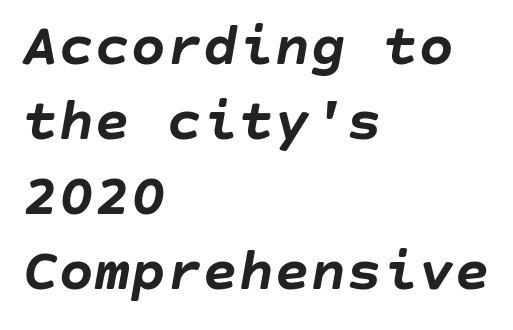
Tracking here is standard; glyphs follow each other at the usual distance. The ragged edge is on the right, which tells us the setting is flush left. This rendering features lettering with no underline. Style check: oblique. These words are printed bold, with thick strokes throughout.
